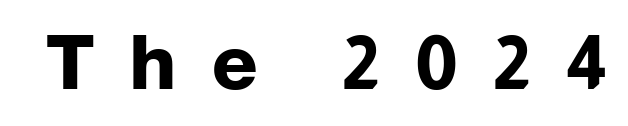
Tracking value appears strongly positive — letters spread wide. The rendering uses natural spacing where letterforms have individual widths. The letters carry no serifs — their stems end cleanly without finishing strokes. Ascenders rise straight up at ninety degrees. The specimen omits any rule beneath the text block's lines. Summary of weight: heavy, a full bold.
